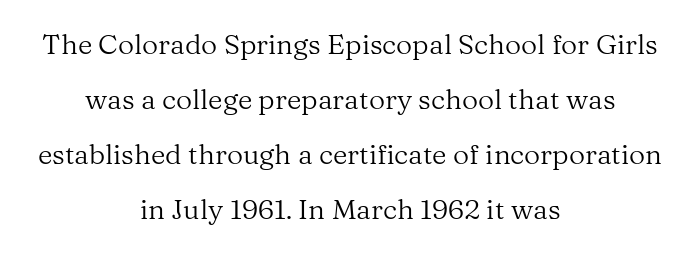
Horizontal bands of white between lines are thick stripes. Only glyphs here, with clear space below each row. The tracking reads as untouched default to a designer's eye. Note the varied advance widths — an 'i' is clearly narrower than an 'm'. The cut favours lightness, reaching ordinary text weight at its darkest.
